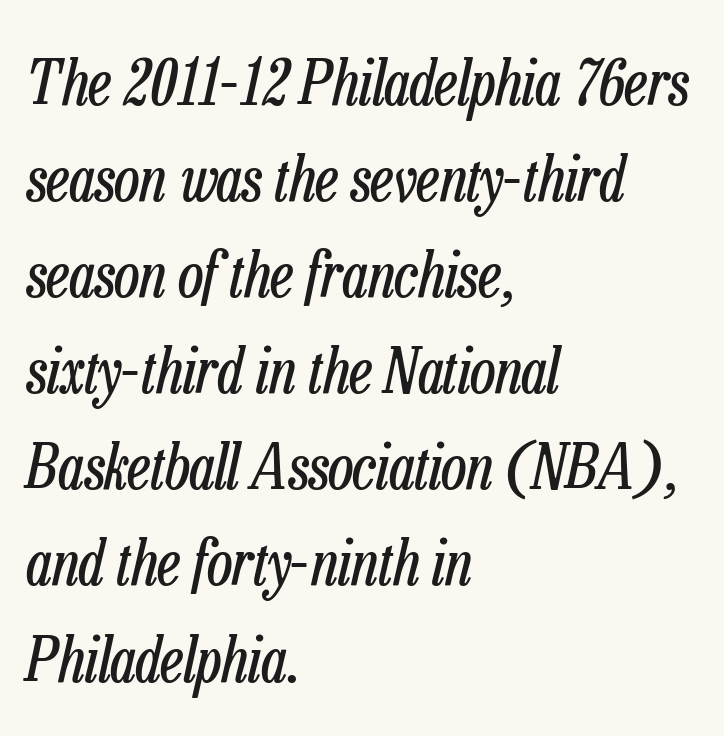
The image shows 62 px regular-weight, condensed type, italic (leaning right); set left-aligned, normal line spacing (1.55x), normal letter spacing, not underlined; low stroke contrast and a medium x-height.
